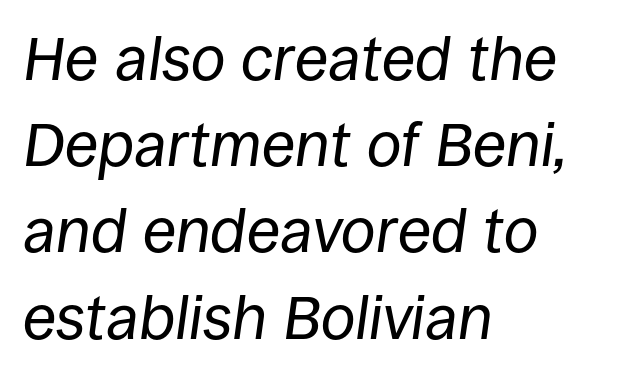
The image shows 62 px regular-weight type, italic (leaning right); set left-aligned, normal line spacing (1.39x), normal letter spacing, not underlined; low stroke contrast and a large x-height.
